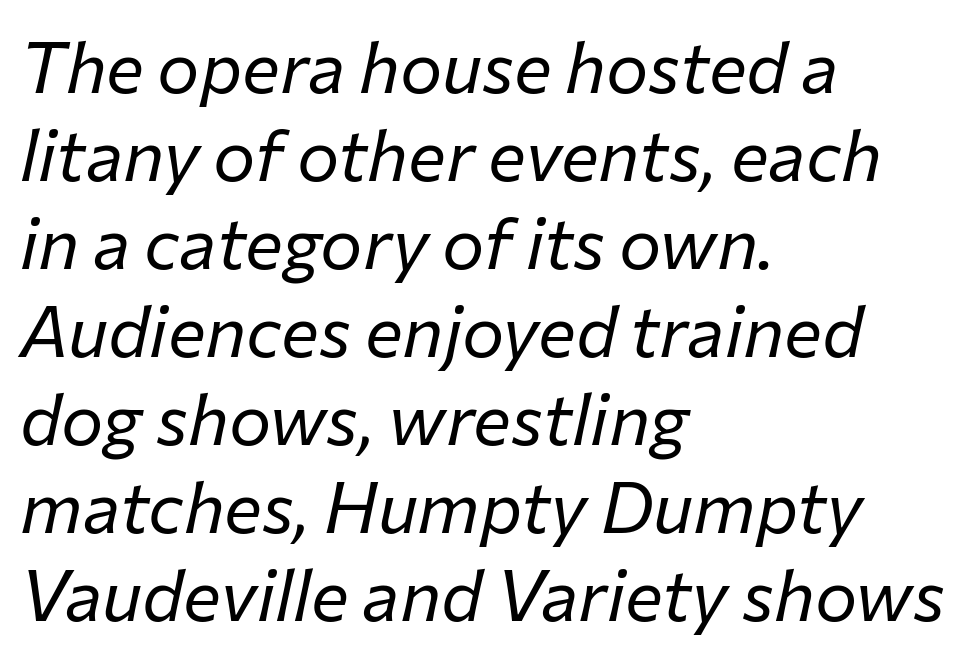
{"italic": "yes", "lean": "right", "slant_degrees": 12, "bold": "no", "weight": "regular", "width": "normal", "stroke_contrast": "low", "x_height": "medium", "monospaced": "no", "underline": "no", "align": "left", "line_spacing_ratio": 1.24, "letter_spacing": "normal", "letter_spacing_em": 0.0, "glyph_px": 71}
